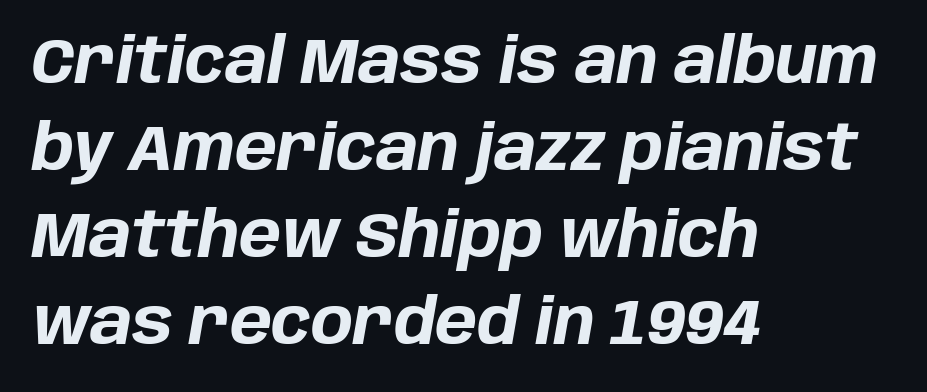
Is the letter spacing exaggerated? No — it looks like the ordinary default. The glyphs look as if they've been sheared to an angle. Just letters on the line, the space beneath them empty. Every letter is thick-stroked: bold, no question. The lines in this sample share a left origin and differ only in where they stop. Regular leading.
